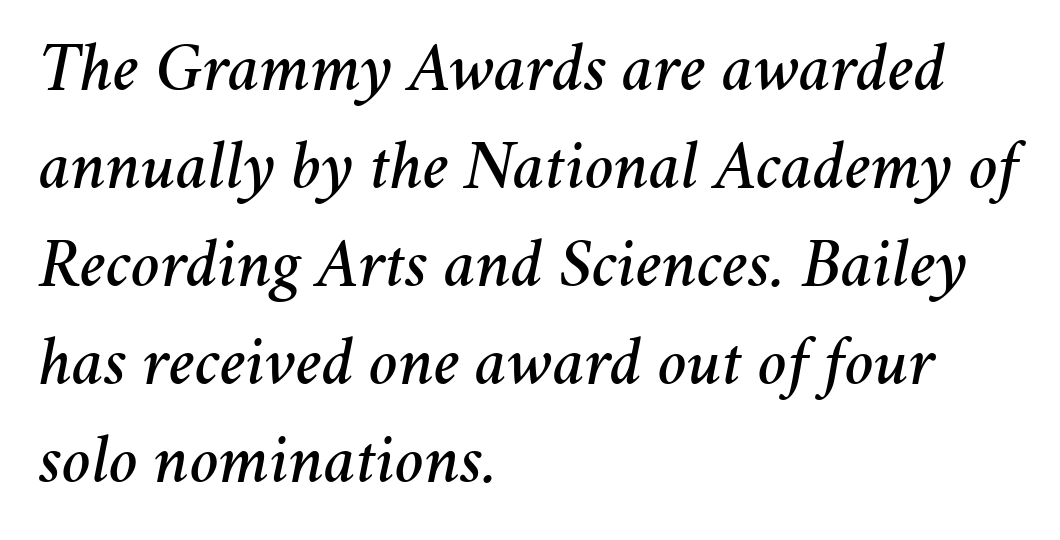
Q: Is the text italic (slanted)? A: Yes, it leans right by about 11 degrees.
Q: Is the text underlined? A: No.
Q: How is the paragraph aligned? A: Left-aligned.
Q: Is the spacing between letters normal or unusually wide? A: Normal.
Q: Is the spacing between lines tight, normal or loose? A: Normal.
Q: Width (condensed, normal, or wide)? A: Normal.
Q: Stroke contrast? A: Medium.
Q: x-height? A: Medium.
Q: Monospaced? A: No.
